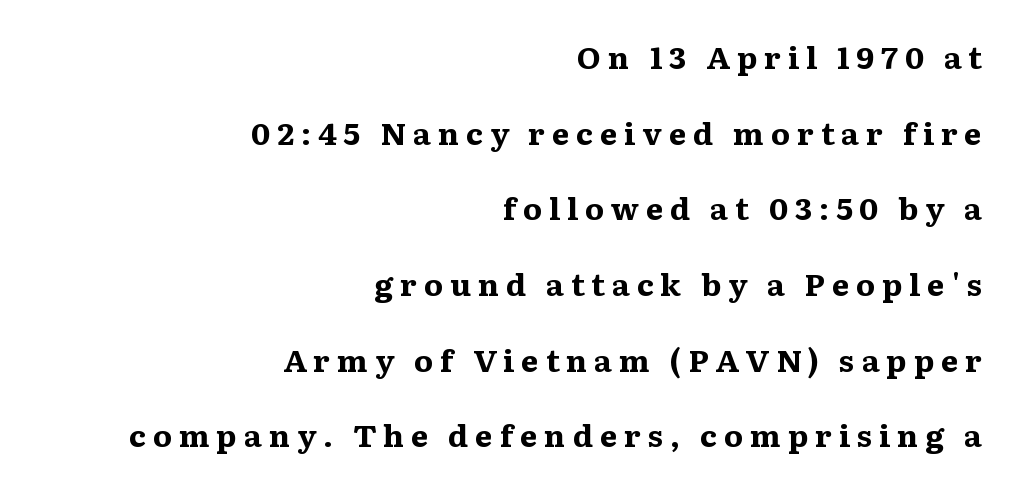
Do the characters align in a grid? No, the font is proportional. The zone under the glyphs is completely vacant. The lines are spread far apart with generous leading. This is heavy type, rendered in bold. The designer went with a serif here, giving each stem small feet. In terms of posture, this sample is upright.
